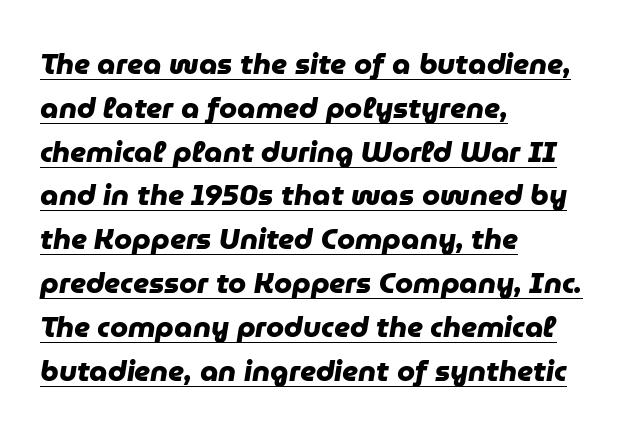
Examine the stroke ends and you'll find no serifs. You could not count columns in this text — the font is proportionally spaced. A dark, heavy texture on the line: the type is bold. In terms of letterspacing, this is plain default setting. Vertical spacing — default. These characters rest on top of a visible drawn line.
